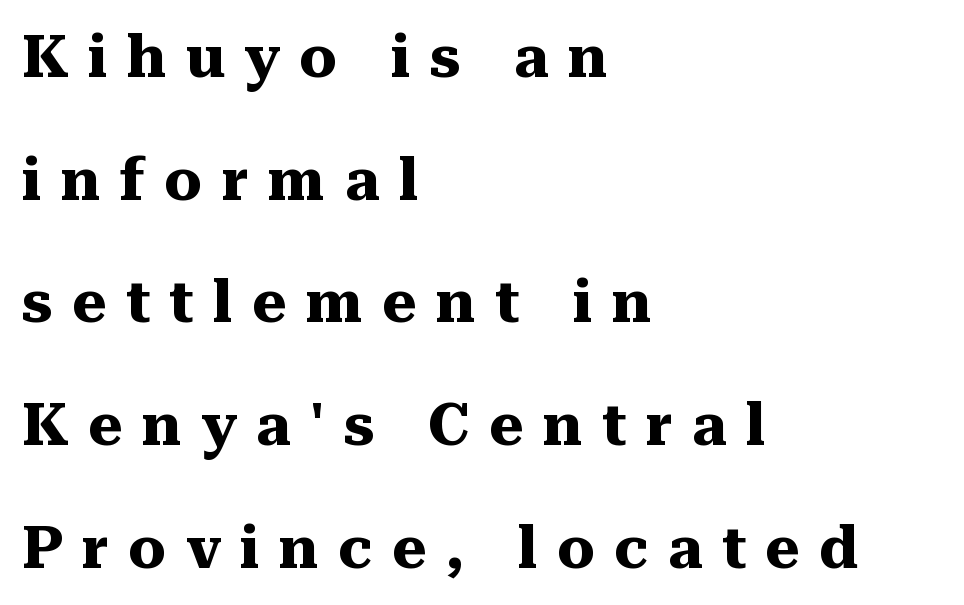
{"serif": "yes", "italic": "no", "bold": "yes", "weight": "heavy", "width": "normal", "stroke_contrast": "medium", "x_height": "medium", "monospaced": "no", "underline": "no", "align": "left", "line_spacing": "loose", "line_spacing_ratio": 2.08, "letter_spacing": "wide", "letter_spacing_em": 0.33, "glyph_px": 59}
